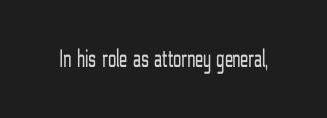
Q: Is the text bold? A: No.
Q: Is the text italic (slanted)? A: No, it is upright.
Q: Is the text underlined? A: No.
Q: Is the spacing between letters normal or unusually wide? A: Normal.
